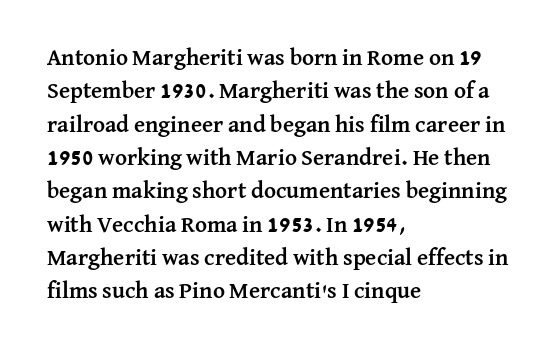
Q: Is the text bold? A: Yes.
Q: Is the text italic (slanted)? A: No, it is upright.
Q: Is the text underlined? A: No.
Q: How is the paragraph aligned? A: Left-aligned.
Q: Is the spacing between letters normal or unusually wide? A: Normal.
Q: Is the spacing between lines tight, normal or loose? A: Normal.
